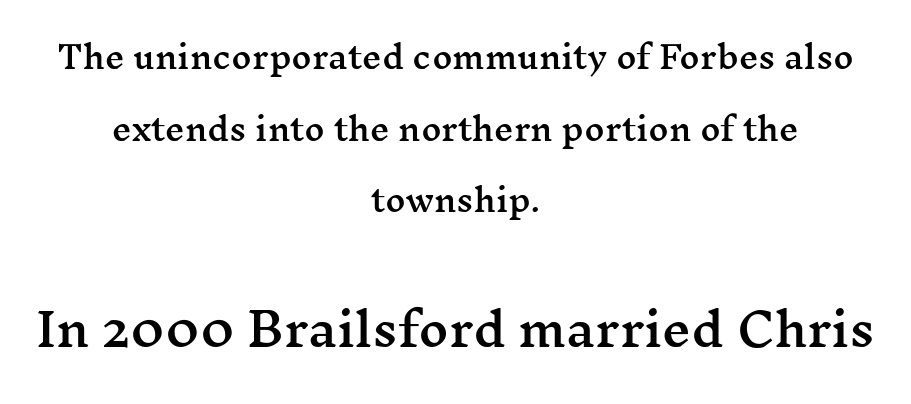
{"serif": "yes", "italic": "no", "width": "wide", "stroke_contrast": "medium", "x_height": "medium", "monospaced": "no", "underline": "no", "align": "center", "line_spacing": "loose", "line_spacing_ratio": 2.31, "letter_spacing": "normal", "letter_spacing_em": 0.0, "larger_block": "second", "size_ratio": 1.48, "glyph_px": 46}
